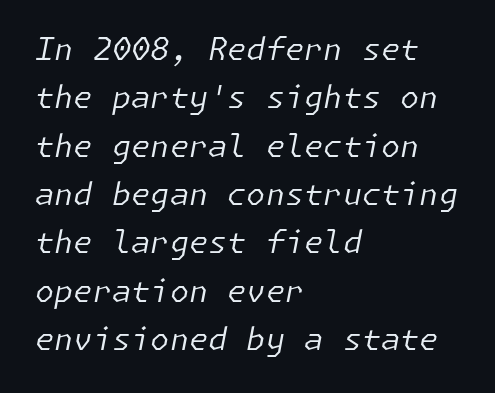
The ragged edge is on the right, which tells us the setting is flush left. Honestly, the letter spacing is just normal — you wouldn't notice it. This block has exactly the height ordinary leading produces. The weight tops out at a normal text grade. A bare baseline throughout the passage.
